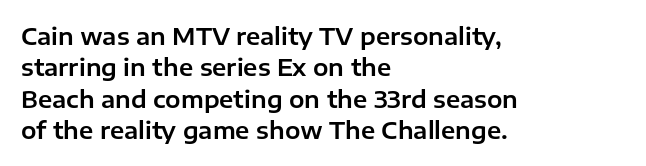
The image shows 23 px text type, upright; set left-aligned, normal line spacing (1.36x), normal letter spacing, not underlined.
